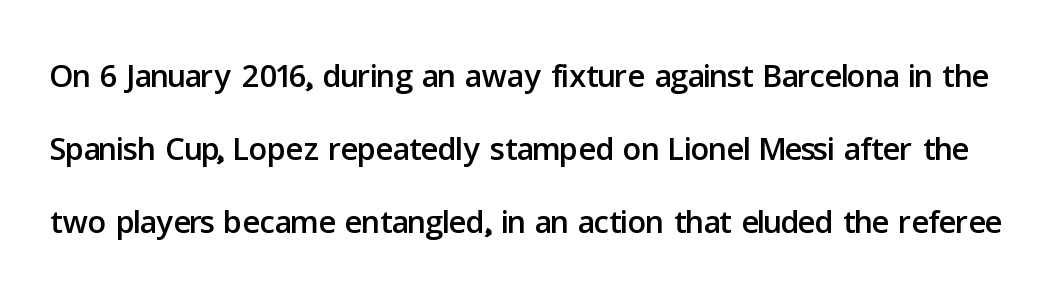
{"serif": "no", "italic": "no", "width": "normal", "stroke_contrast": "low", "x_height": "medium", "monospaced": "no", "underline": "no", "line_spacing": "normal", "line_spacing_ratio": 1.59, "letter_spacing": "normal", "letter_spacing_em": 0.0, "glyph_px": 46}
